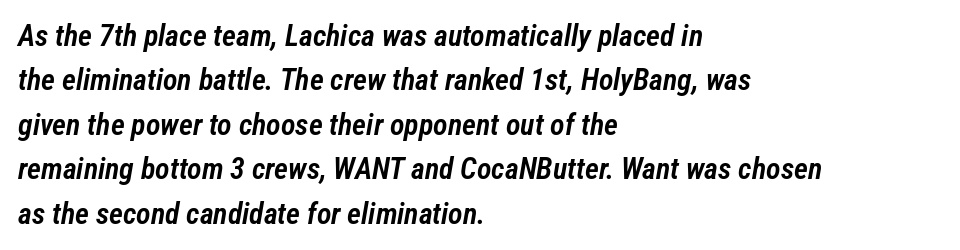
You could not count columns in this text — the font is proportionally spaced. The rendering keeps characters at their native spacing. Type without underlining. If you drew a line through each stem, it would be angled. Vertically, the passage feels balanced, rows spaced as you'd expect.
